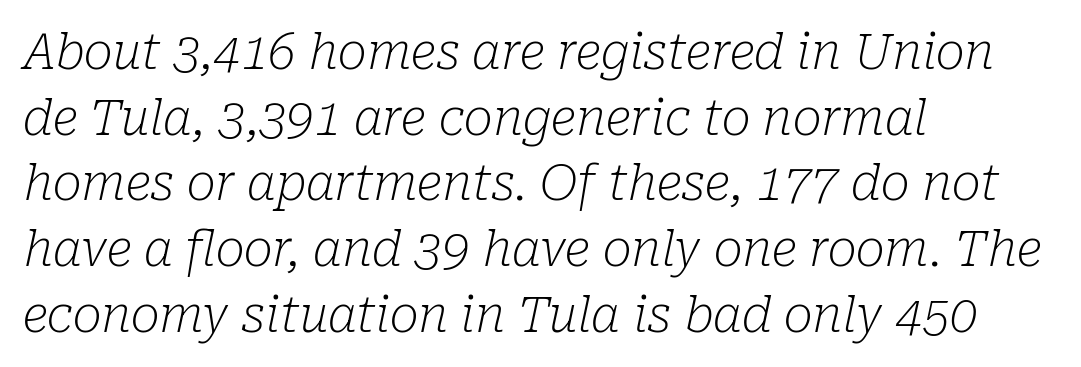
The axis of the letterforms is tilted away from vertical. Is this a fixed-width face? No — the glyphs have proportional, varying widths. Bold? No — there's no thickening of the strokes. You can tell from the footed stems that serif type was used. Is there much room between lines? A standard amount, neither cramped nor airy. Short and long lines alike share a common starting point at left.
